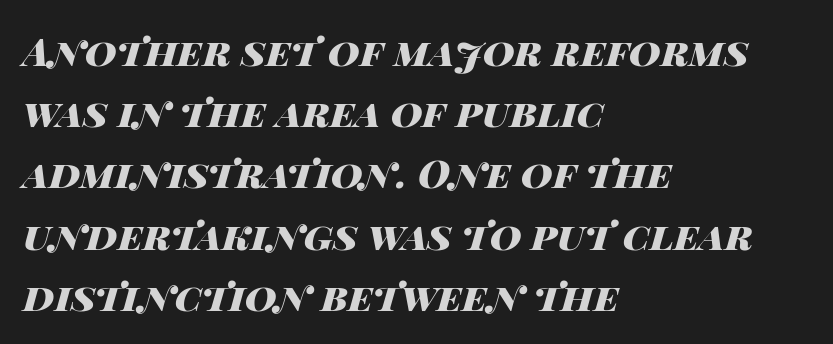
{"italic": "yes", "lean": "right", "slant_degrees": 14, "bold": "yes", "weight": "heavy", "width": "wide", "stroke_contrast": "high", "x_height": "large", "monospaced": "no", "underline": "no", "align": "left", "line_spacing": "normal", "line_spacing_ratio": 1.57, "letter_spacing": "normal", "letter_spacing_em": 0.0, "glyph_px": 39}
